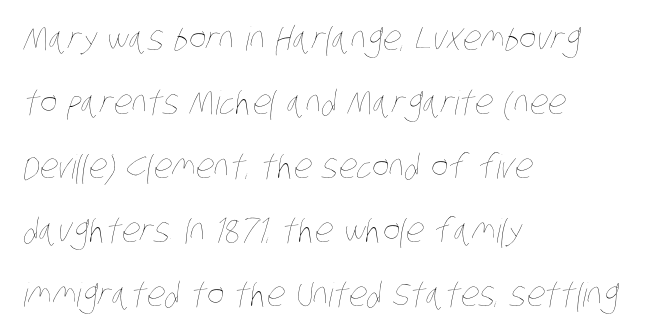
{"bold": "no", "weight": "thin", "width": "condensed", "stroke_contrast": "low", "x_height": "large", "monospaced": "no", "underline": "no", "align": "left", "line_spacing": "loose", "line_spacing_ratio": 1.94, "letter_spacing": "normal", "letter_spacing_em": 0.0, "glyph_px": 33}
